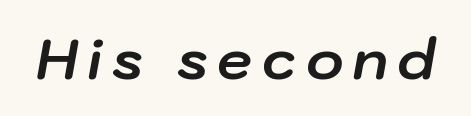
The image shows 56 px bold type, italic (leaning right); set not underlined; low stroke contrast and a medium x-height.
